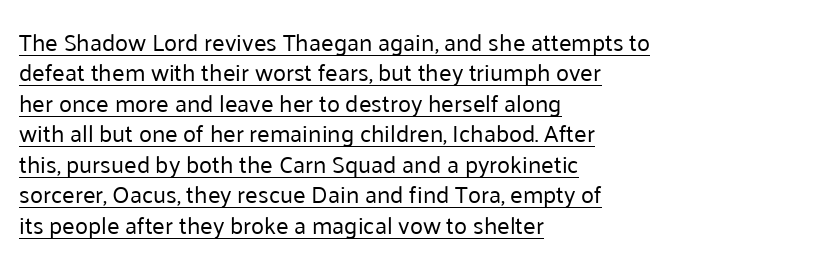
The sample's only ornament is a line tracing under the words. Look at the tracking — it's just the regular setting, nothing added. One-word summary of the alignment: left. No chunkiness to these letters — they're not bold. One glance says typical: line gaps are just what's usual.
